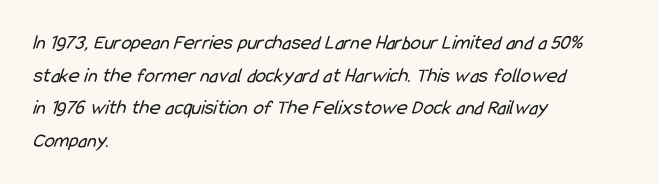
The image shows 21 px text type; set left-aligned, normal line spacing (1.55x), normal letter spacing, not underlined.
